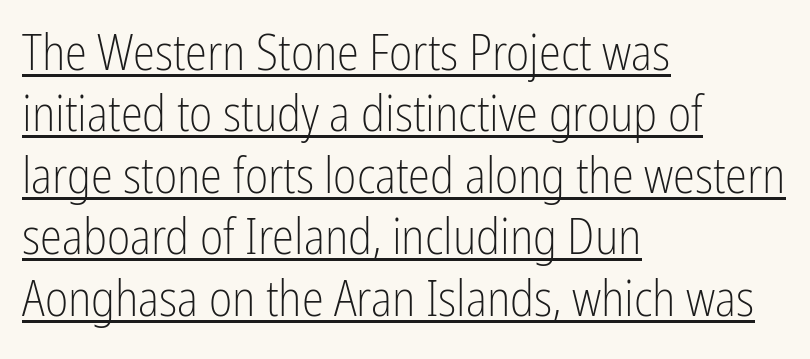
Spacing verdict: proportional, widths tailored to each character. Between one letter and the next there's only the usual sliver of space. The setting favours the left margin, as ordinary paragraphs usually do. Does a line run under the words? Yes, clearly. Weight: regular or lighter.
